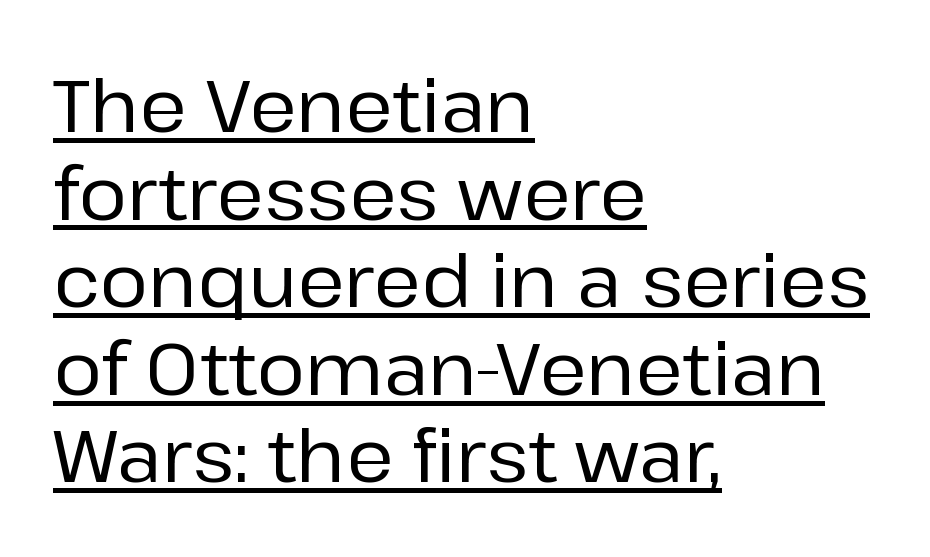
Italic: no, the glyphs are upright roman. Here the designer chose a conventional face with non-uniform glyph widths. In terms of letterform style, serifs are entirely absent. This sample uses plain, unmodified letter spacing. The paragraph has a hard left edge and a soft right edge. Students, observe the line beneath the letters — that is underlining.
